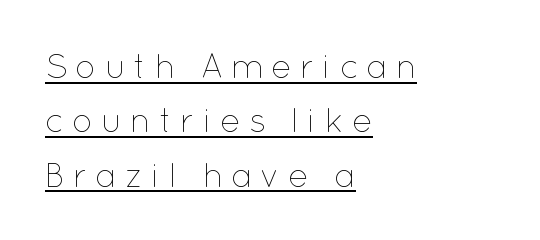
Q: Is the text bold? A: No.
Q: Is the text italic (slanted)? A: No, it is upright.
Q: Is the text underlined? A: Yes.
Q: How is the paragraph aligned? A: Left-aligned.
Q: Is the spacing between letters normal or unusually wide? A: Unusually wide.
Q: Is the spacing between lines tight, normal or loose? A: Normal.
Q: Width (condensed, normal, or wide)? A: Normal.
Q: Stroke contrast? A: Low.
Q: x-height? A: Medium.
Q: Monospaced? A: No.
